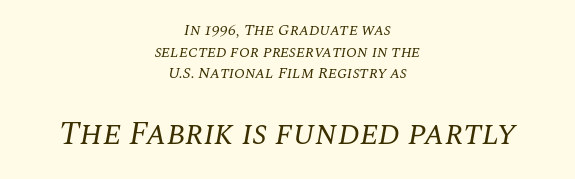
Check the space under the baseline: it is left empty. Weight: in the light-to-regular range. Line starts and ends both wander, symmetrically. The horizontal fit of the characters is conventional and even. Think of a printed novel: that variable character pitch is what you see here. One glance says typical: line gaps are just what's usual.
